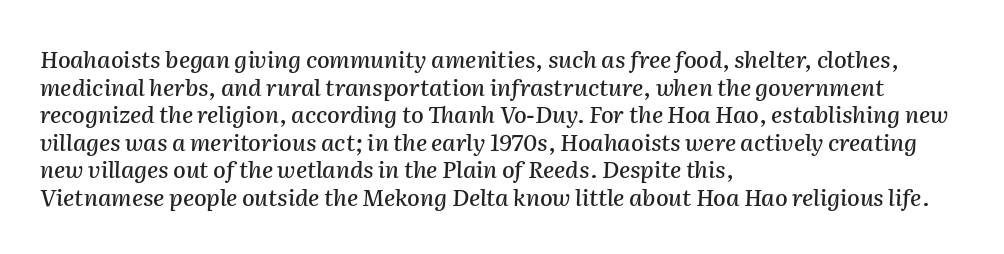
Compared with ordinary roman type, these characters are visibly tilted. Quick note: underline off. There is no visible air inserted between adjacent glyphs. Short and long lines alike share a common starting point at left.
